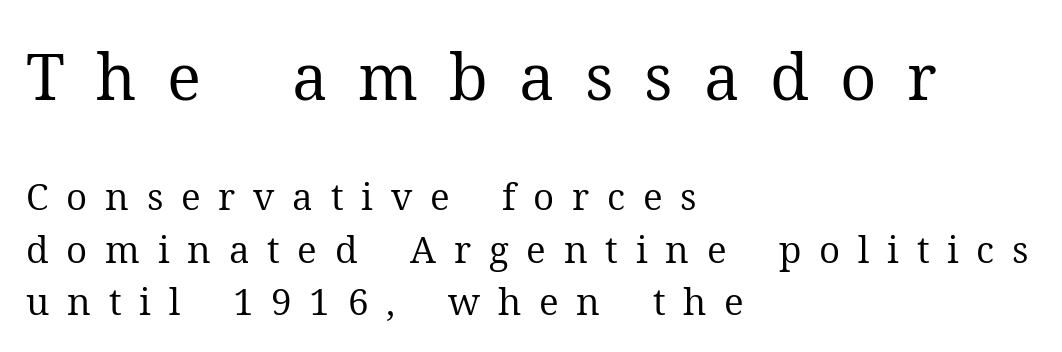
{"serif": "yes", "italic": "no", "bold": "no", "weight": "regular", "width": "normal", "stroke_contrast": "medium", "x_height": "medium", "monospaced": "no", "underline": "no", "align": "left", "line_spacing": "normal", "line_spacing_ratio": 1.41, "letter_spacing": "wide", "letter_spacing_em": 0.48, "larger_block": "first", "size_ratio": 1.73, "glyph_px": 64}
